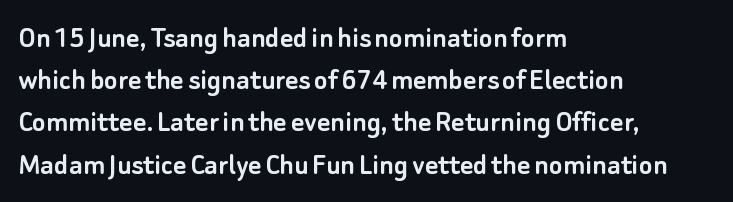
Left-aligned paragraph, ragged on the right. Look at the bottom of the vertical strokes: they stop flat, with no serifs. Clear beneath every line of the passage. The lettering holds an erect, upright posture throughout. Short note: letters normally spaced.
